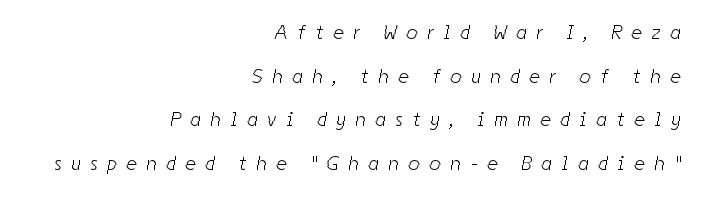
Q: Is the text bold? A: No.
Q: Is the text underlined? A: No.
Q: How is the paragraph aligned? A: Right-aligned.
Q: Is the spacing between letters normal or unusually wide? A: Unusually wide.
Q: Is the spacing between lines tight, normal or loose? A: Loose.
